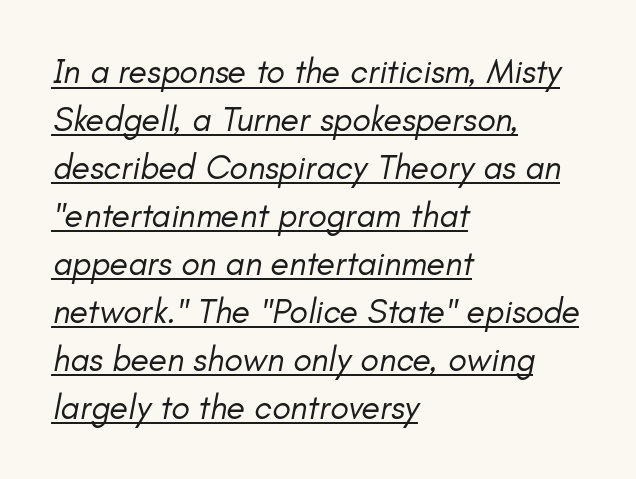
Q: Is the text bold? A: No.
Q: Is the text italic (slanted)? A: Yes, it leans right by about 11 degrees.
Q: Is the text underlined? A: Yes.
Q: How is the paragraph aligned? A: Left-aligned.
Q: Is the spacing between letters normal or unusually wide? A: Normal.
Q: Is the spacing between lines tight, normal or loose? A: Normal.
Q: Width (condensed, normal, or wide)? A: Normal.
Q: Stroke contrast? A: Low.
Q: x-height? A: Small.
Q: Monospaced? A: No.
